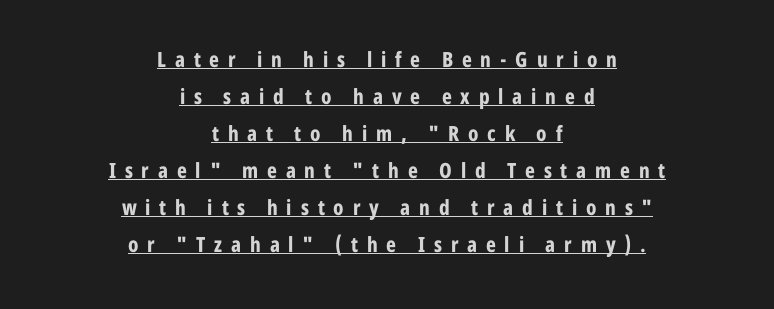
The image shows 21 px bold type, upright; set centered, line spacing 1.76x, unusually wide letter spacing (+0.42 em), underlined.
